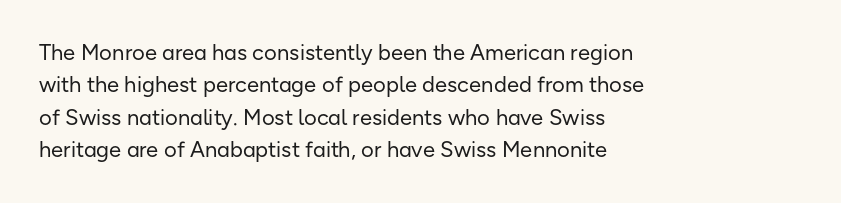
Q: Is the text bold? A: No.
Q: Is the text italic (slanted)? A: No, it is upright.
Q: Is the text underlined? A: No.
Q: How is the paragraph aligned? A: Left-aligned.
Q: Is the spacing between letters normal or unusually wide? A: Normal.
Q: Is the spacing between lines tight, normal or loose? A: Normal.
